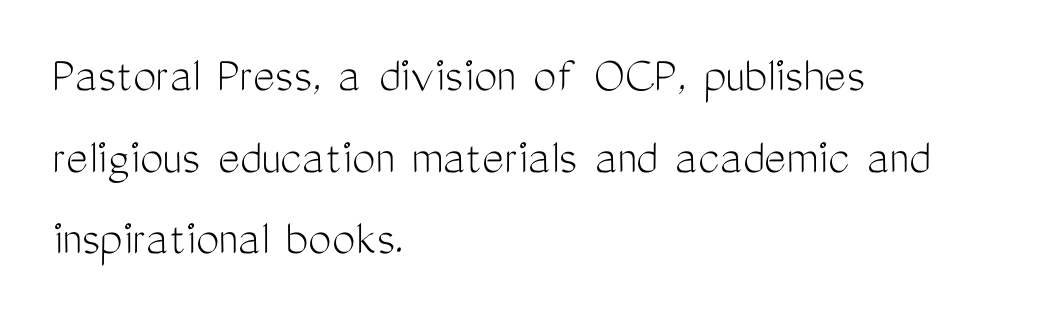
No word sits above an underline. Italic? Not at all — the glyphs are vertical. Note the varied advance widths — an 'i' is clearly narrower than an 'm'. Font category for this specimen: sans-serif.
